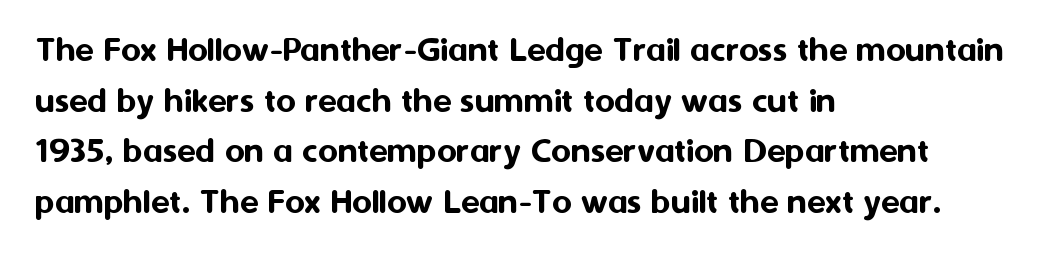
The image shows 38 px sans-serif type, upright; set left-aligned, normal line spacing (1.33x), normal letter spacing, not underlined; medium stroke contrast and a medium x-height.
